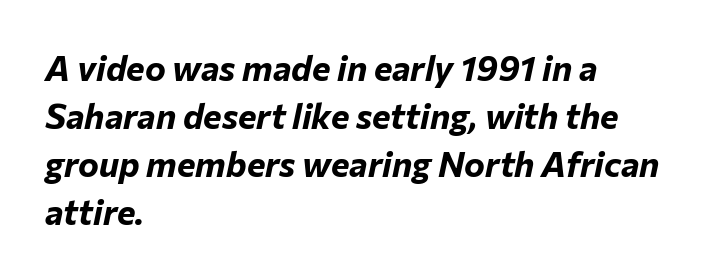
{"italic": "yes", "lean": "right", "slant_degrees": 12, "bold": "yes", "weight": "bold", "width": "normal", "stroke_contrast": "low", "x_height": "medium", "monospaced": "no", "underline": "no", "align": "left", "line_spacing": "normal", "line_spacing_ratio": 1.37, "letter_spacing": "normal", "letter_spacing_em": 0.0, "glyph_px": 35}
